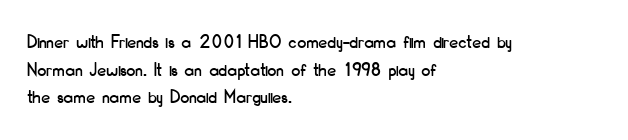
The image shows 20 px text type, upright; set left-aligned, normal line spacing (1.38x), normal letter spacing, not underlined.
